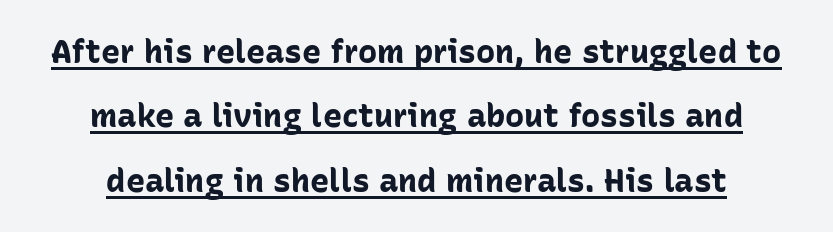
These lines stack symmetrically, like a column narrowing and widening about its center. Quick note: interline space is abundant. Underline: present. Font category for this specimen: sans-serif.
